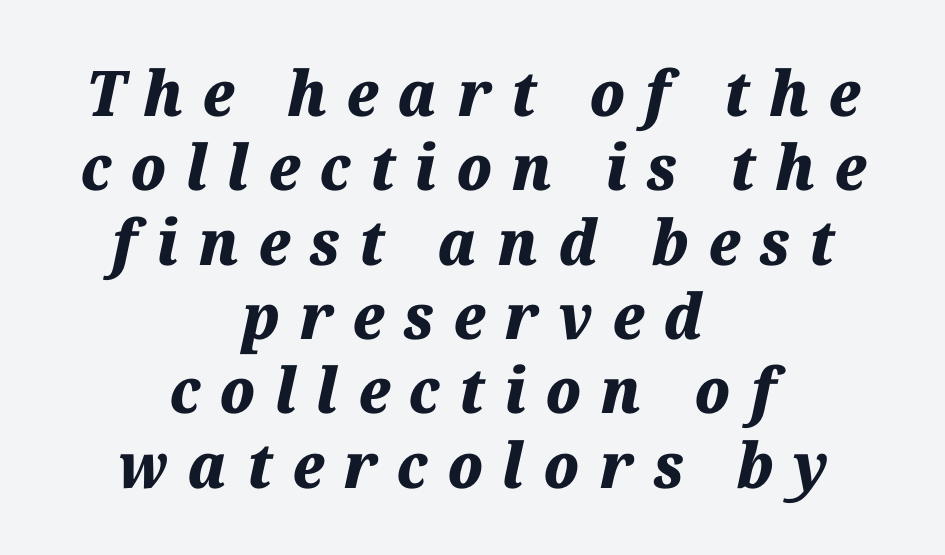
These lines have a slow, spaced-out rhythm from letter to letter. Underlining? Definitely not there. Each line is balanced around a shared central axis. As a designer I'd log this as weight 700, bold. The typography opts for an oblique posture over an upright one. Proportional: the letters do not fall into vertical columns.
